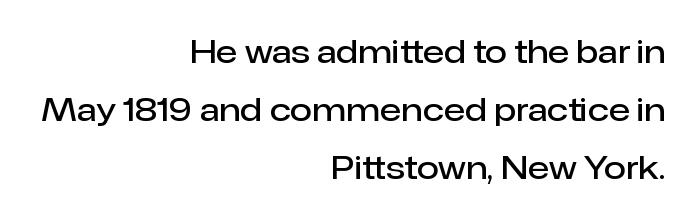
The passage shown is typeset with a sans-serif family. The paragraph has a hard right edge and a soft left edge. The rendering uses natural spacing where letterforms have individual widths. Rendered with straight, roman letterforms. The foot of each line stays bare and open.
